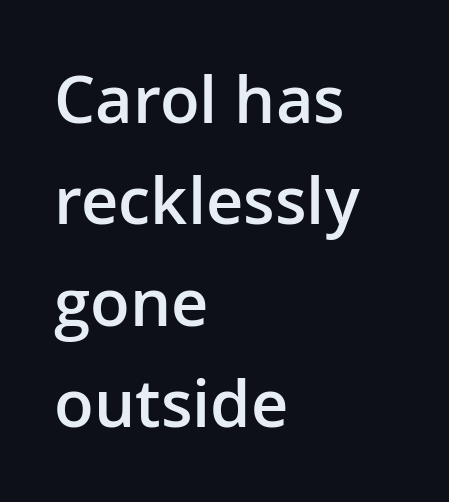
Q: Is the text bold? A: Semi-bold.
Q: Is the text italic (slanted)? A: No, it is upright.
Q: Is the typeface a serif or a sans-serif typeface? A: Sans-serif.
Q: Is the text underlined? A: No.
Q: How is the paragraph aligned? A: Left-aligned.
Q: Is the spacing between letters normal or unusually wide? A: Normal.
Q: Is the spacing between lines tight, normal or loose? A: Normal.
Q: Width (condensed, normal, or wide)? A: Normal.
Q: Stroke contrast? A: Low.
Q: x-height? A: Medium.
Q: Monospaced? A: No.
